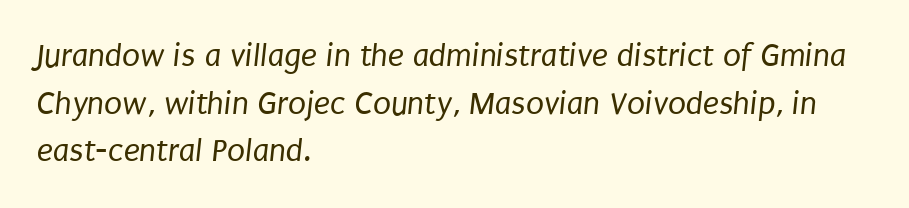
The image shows 33 px regular-weight, condensed sans-serif type; set left-aligned, normal line spacing (1.44x), normal letter spacing, not underlined; low stroke contrast and a large x-height.
